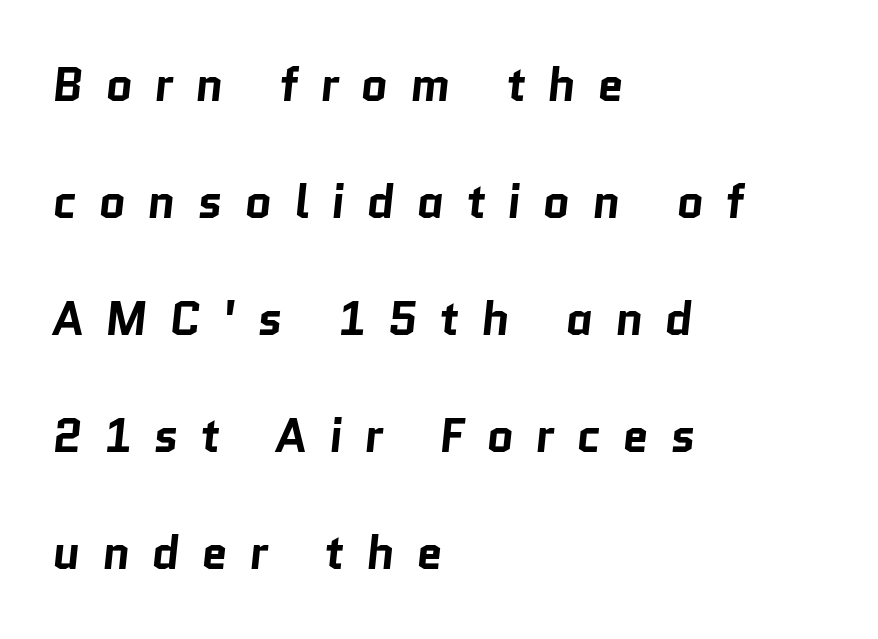
The image shows 47 px bold sans-serif type; set left-aligned, loose line spacing (2.49x), unusually wide letter spacing (+0.46 em), not underlined; low stroke contrast and a medium x-height.
